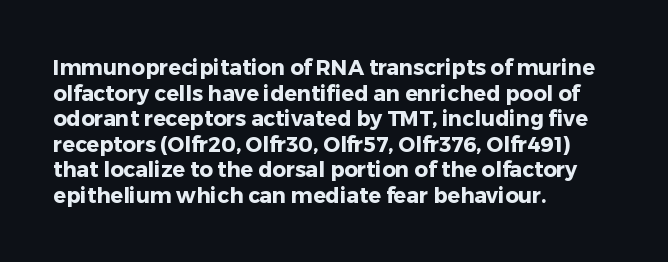
The image shows 21 px bold type, upright; set left-aligned, line spacing 1.22x, normal letter spacing, not underlined.
